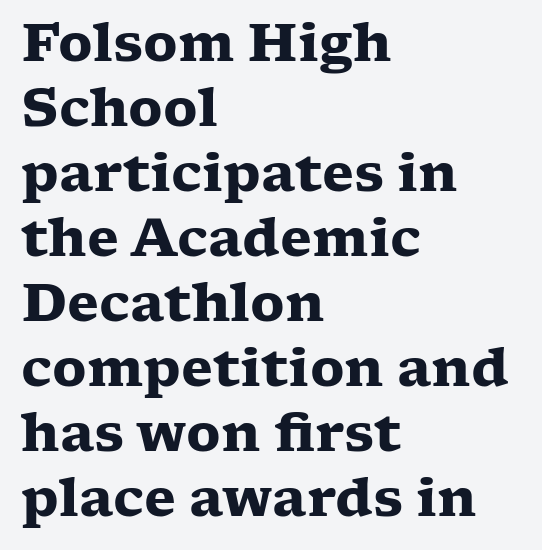
Q: Is the text bold? A: Yes.
Q: Is the text italic (slanted)? A: No, it is upright.
Q: Is the typeface a serif or a sans-serif typeface? A: Serif.
Q: Is the text underlined? A: No.
Q: How is the paragraph aligned? A: Left-aligned.
Q: Is the spacing between letters normal or unusually wide? A: Normal.
Q: Is the spacing between lines tight, normal or loose? A: Normal.
Q: Width (condensed, normal, or wide)? A: Wide.
Q: Stroke contrast? A: Low.
Q: x-height? A: Medium.
Q: Monospaced? A: No.
